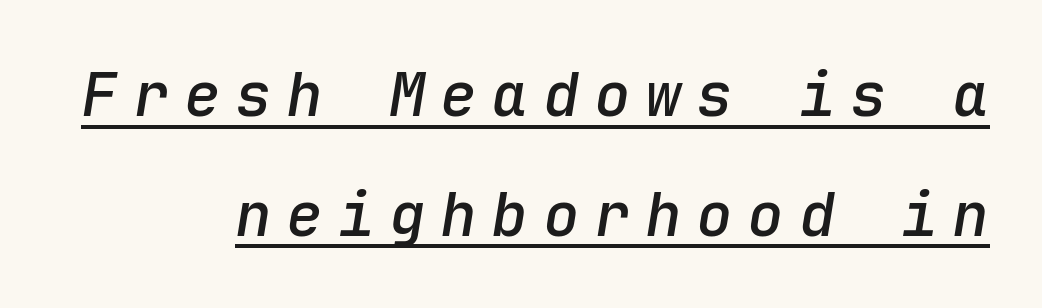
The image shows 61 px semibold type, italic (leaning right), monospaced; set right-aligned, loose line spacing (1.96x), unusually wide letter spacing (+0.24 em), underlined; low stroke contrast and a medium x-height.
